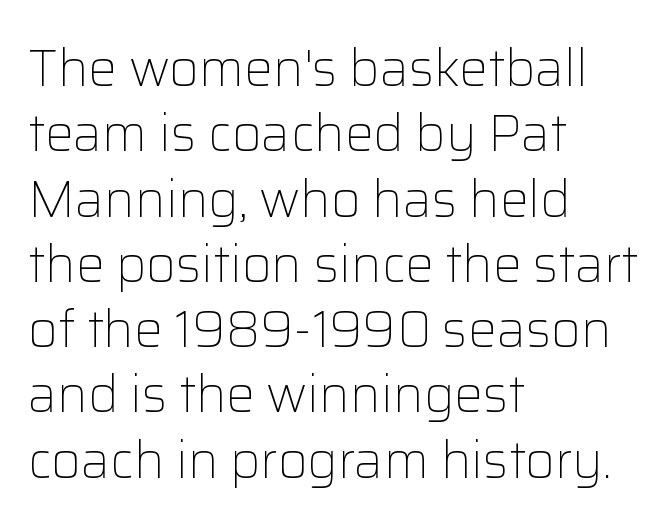
{"serif": "no", "italic": "no", "bold": "no", "weight": "light", "width": "normal", "stroke_contrast": "low", "x_height": "medium", "monospaced": "no", "underline": "no", "align": "left", "line_spacing": "normal", "line_spacing_ratio": 1.28, "letter_spacing": "normal", "letter_spacing_em": 0.0, "glyph_px": 51}
